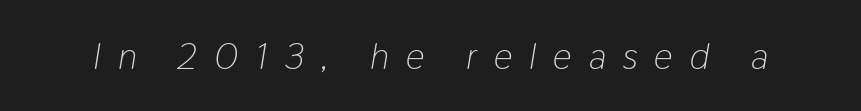
The image shows 37 px light, condensed type, italic (leaning right); set unusually wide letter spacing (+0.46 em), not underlined; low stroke contrast and a medium x-height.
